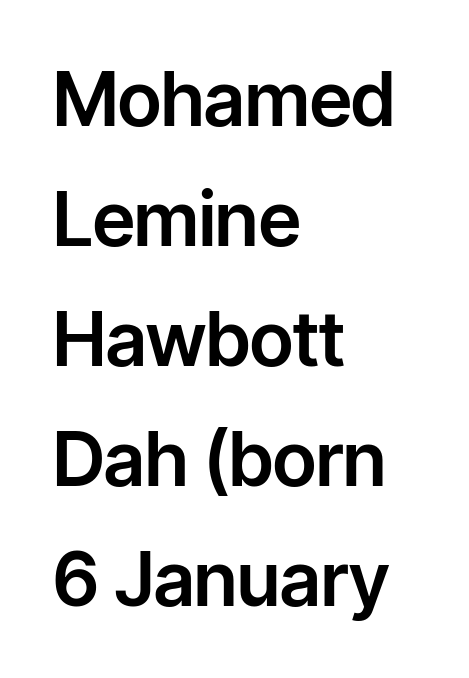
The image shows 75 px sans-serif type, upright; set left-aligned, normal line spacing (1.6x), normal letter spacing, not underlined; low stroke contrast and a medium x-height.
